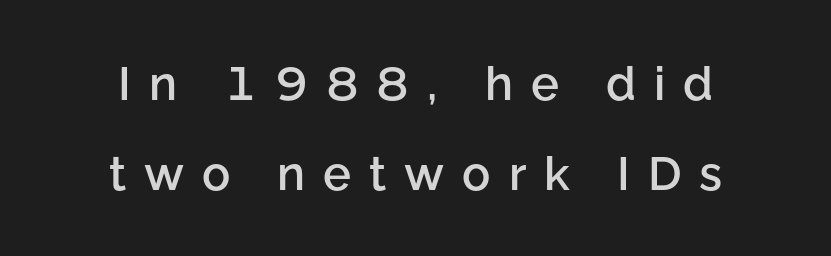
The area under the type is left untouched. Students, observe: this is what heavily led, spacious text looks like. Between one letter and the next there's a generous, obvious gap. Slightly chunky letters — semibold, I'd say, not full bold. No feet cap the strokes, marking this as sans-serif type.
